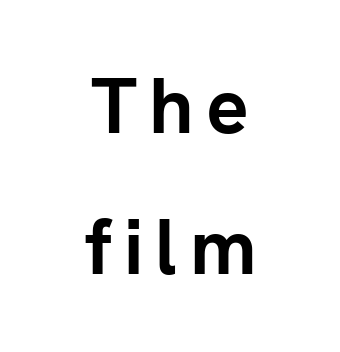
The image shows 79 px semibold sans-serif type, upright; set centered, line spacing 1.78x, not underlined; low stroke contrast and a medium x-height.
